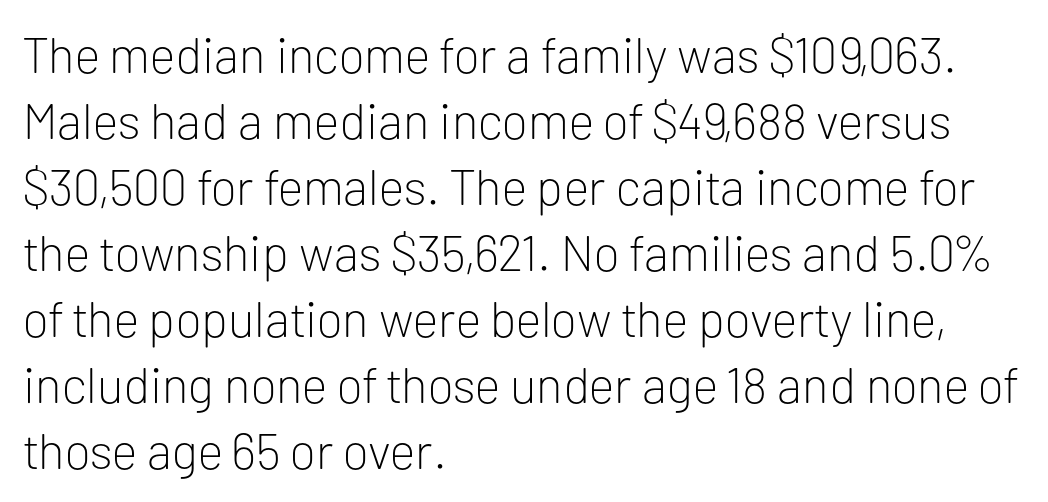
Stem width sits at or under what a default text font uses. You could not count columns in this text — the font is proportionally spaced. The type sits square on the baseline with zero lean. The type family on display is of the sans-serif kind. Does extra space separate the letters? No, they use regular spacing. Teacher's note: observe the even left margin — that is flush-left alignment.
